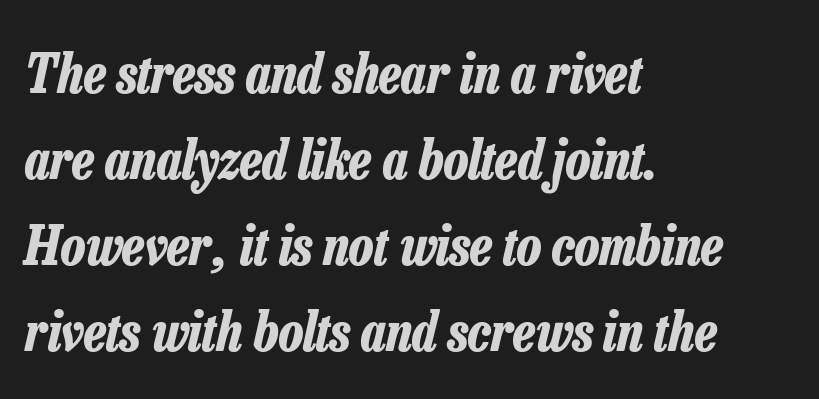
{"italic": "yes", "lean": "right", "slant_degrees": 13, "bold": "yes", "weight": "bold", "width": "condensed", "stroke_contrast": "low", "x_height": "medium", "monospaced": "no", "underline": "no", "align": "left", "line_spacing": "normal", "line_spacing_ratio": 1.59, "letter_spacing": "normal", "letter_spacing_em": 0.0, "glyph_px": 54}
